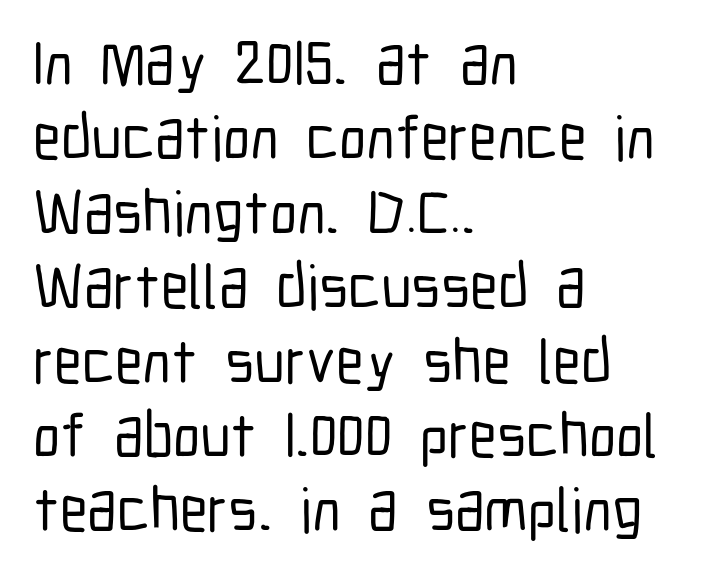
{"serif": "no", "italic": "no", "width": "condensed", "stroke_contrast": "low", "x_height": "medium", "monospaced": "no", "underline": "no", "align": "left", "line_spacing_ratio": 1.2, "letter_spacing": "normal", "letter_spacing_em": 0.0, "glyph_px": 62}
